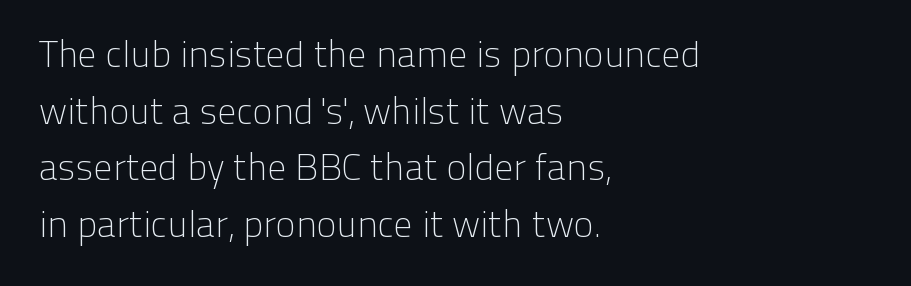
The image shows 37 px light sans-serif type, upright; set left-aligned, normal line spacing (1.53x), normal letter spacing, not underlined; low stroke contrast and a medium x-height.
